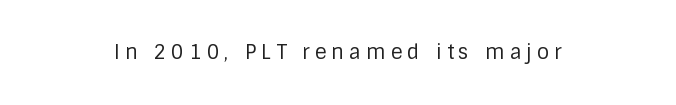
The image shows 20 px text type, upright; set unusually wide letter spacing (+0.25 em), not underlined.
